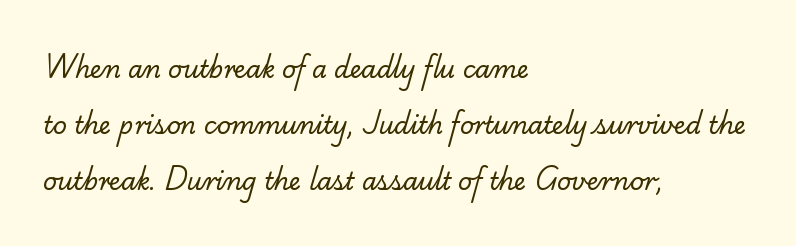
{"bold": "no", "underline": "no", "align": "left", "line_spacing": "loose", "line_spacing_ratio": 2.33, "letter_spacing": "normal", "letter_spacing_em": 0.0, "glyph_px": 24}
